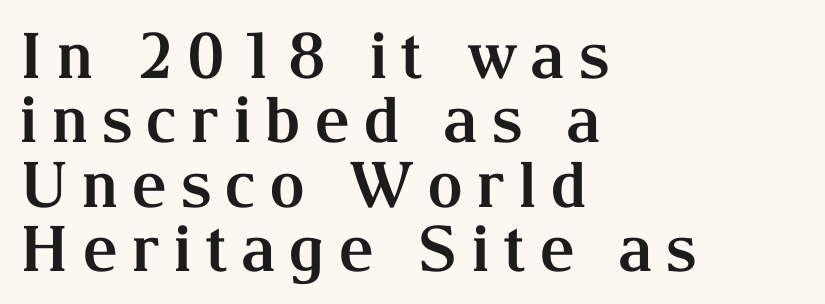
Every row of glyphs begins at an identical x-position on the left. The line texture is sparse and dotted thanks to wide tracking. Check under the words: just untouched page. This sample has the flowing, uneven cadence of proportional lettering. The rendering uses a small line-height, squeezing the rows. Unlike italic type, these characters show no tilt at all.
